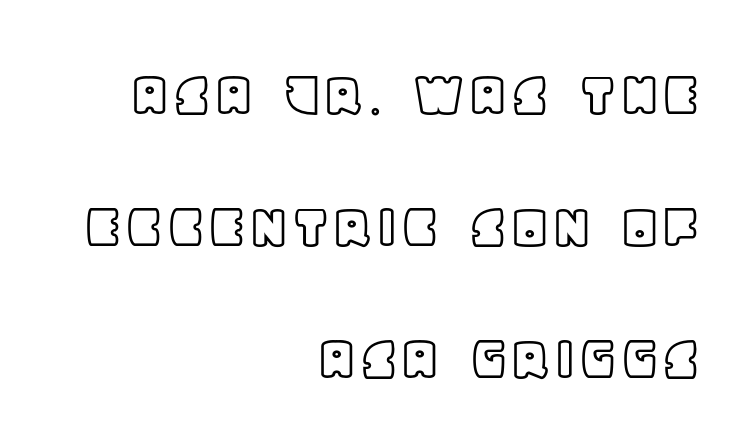
Q: Is the text italic (slanted)? A: No, it is upright.
Q: Is the text underlined? A: No.
Q: How is the paragraph aligned? A: Right-aligned.
Q: Is the spacing between letters normal or unusually wide? A: Normal.
Q: Is the spacing between lines tight, normal or loose? A: Loose.
Q: Width (condensed, normal, or wide)? A: Normal.
Q: x-height? A: Large.
Q: Monospaced? A: No.
